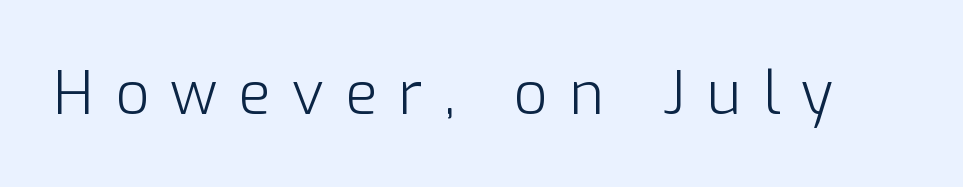
{"serif": "no", "italic": "no", "bold": "no", "weight": "light", "width": "normal", "stroke_contrast": "low", "x_height": "medium", "monospaced": "no", "underline": "no", "letter_spacing": "wide", "letter_spacing_em": 0.35, "glyph_px": 60}
